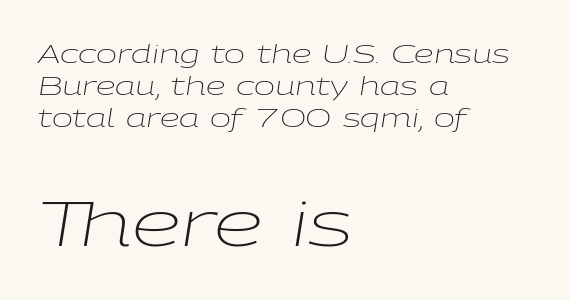
Letters have the restrained weight of plain body copy at most. The space beneath each line is pristine and unruled. Here the glyphs are tracked normally, forming tight word shapes. Whoever set this chose a conventional vertical rhythm. The block sitting lower on the canvas is the one with enlarged characters. Line starts are locked; line ends wander.
